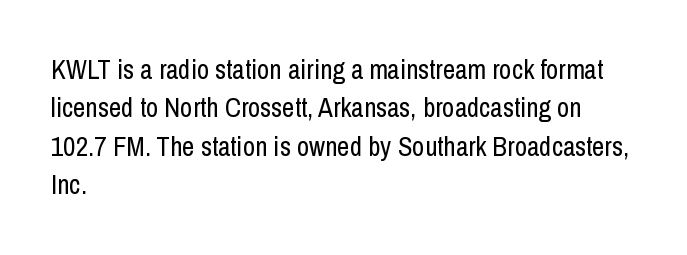
Q: Is the text bold? A: No.
Q: Is the text italic (slanted)? A: No, it is upright.
Q: Is the text underlined? A: No.
Q: How is the paragraph aligned? A: Left-aligned.
Q: Is the spacing between letters normal or unusually wide? A: Normal.
Q: Is the spacing between lines tight, normal or loose? A: Normal.
